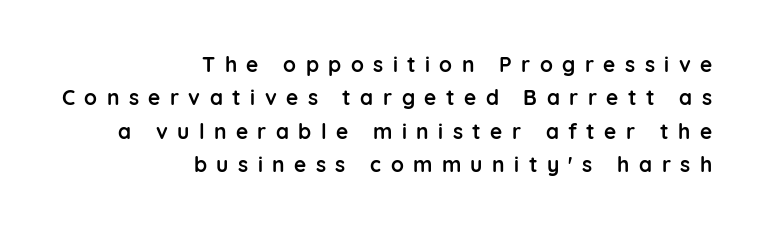
Do the letters lean? They stand straight. Every row of glyphs terminates at an identical x-position on the right. Observe the wide spacing: letters keep a clear distance from each other. Strokes here are thick enough to call this a true bold. Honestly, there is no underline to notice here at all.
